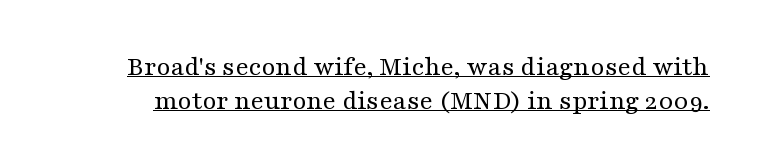
The letters look calm and open, with moderate or lighter stems. Check where the strokes stop: tiny serifs finish them off. A typesetter would call this proportional, since set widths differ per character. The gaps between neighbouring characters are ordinary and unremarkable.
